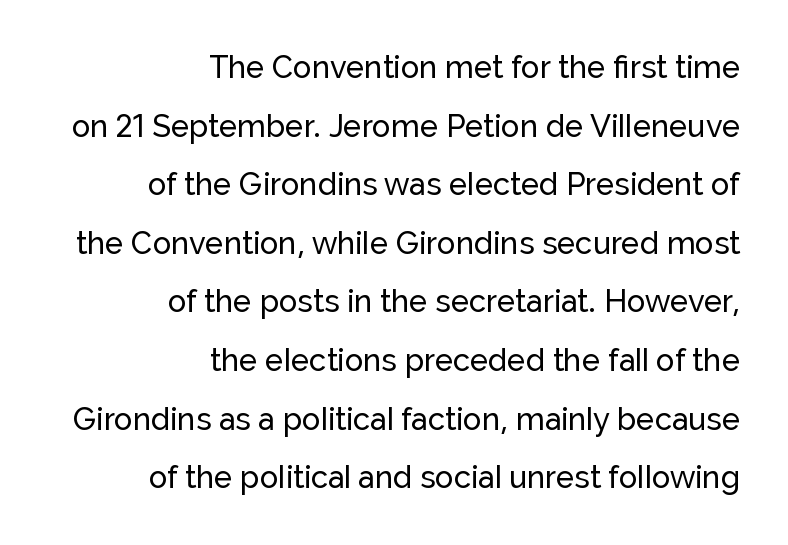
The image shows 31 px sans-serif type, upright; set right-aligned, line spacing 1.89x, normal letter spacing, not underlined; low stroke contrast and a medium x-height.
